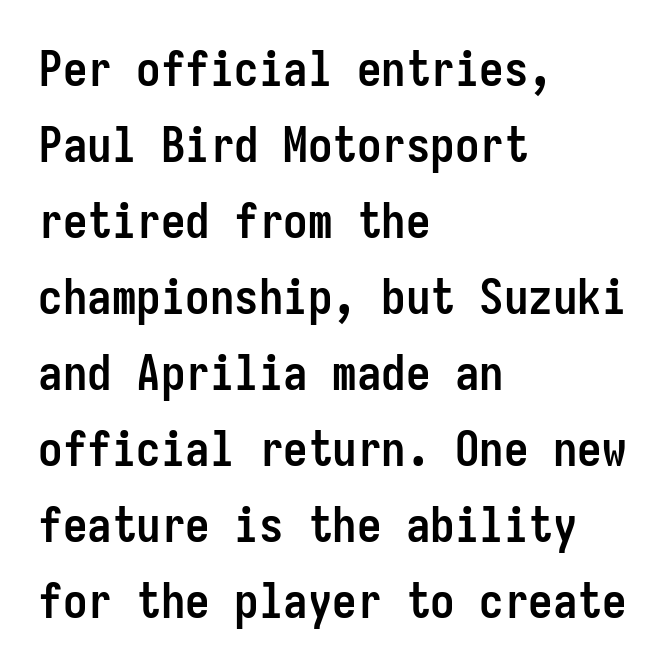
Q: Is the text bold? A: Yes.
Q: Is the text italic (slanted)? A: No, it is upright.
Q: Is the typeface a serif or a sans-serif typeface? A: Sans-serif.
Q: Is the text underlined? A: No.
Q: How is the paragraph aligned? A: Left-aligned.
Q: Is the spacing between letters normal or unusually wide? A: Normal.
Q: Is the spacing between lines tight, normal or loose? A: Normal.
Q: Width (condensed, normal, or wide)? A: Condensed.
Q: Stroke contrast? A: Low.
Q: x-height? A: Medium.
Q: Monospaced? A: Yes.
